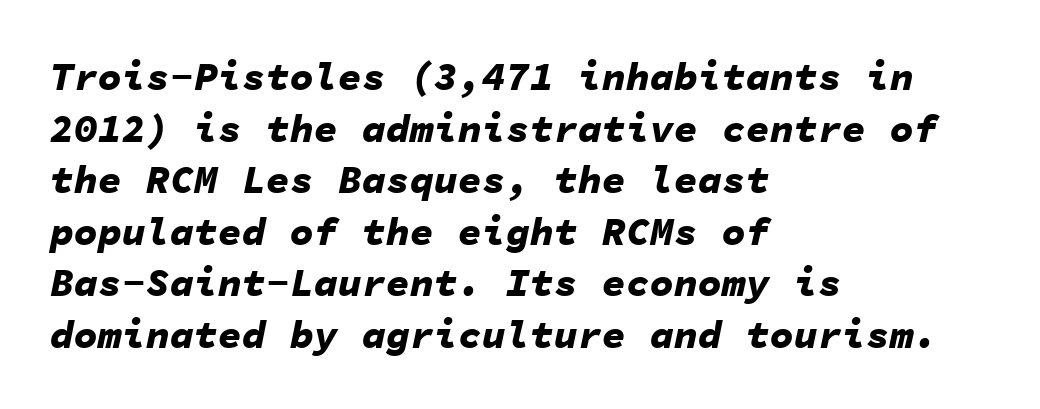
You could call the tracking neutral — neither tight nor loose. Looks like terminal output: every glyph gets an equal slot. A clean baseline with only descenders dipping below it. Successive baselines arrive at the customary interval.
